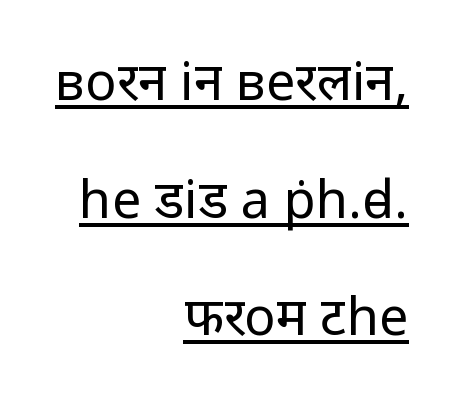
The ragged edge is on the left, which tells us the setting is flush right. This is underlined copy, the kind a proofreader might mark for attention. Widely set lines give the paragraph a tall, airy silhouette. Think standard paragraph weight, or any step lighter than that. The characters display no serif detailing; their extremities are plain.
